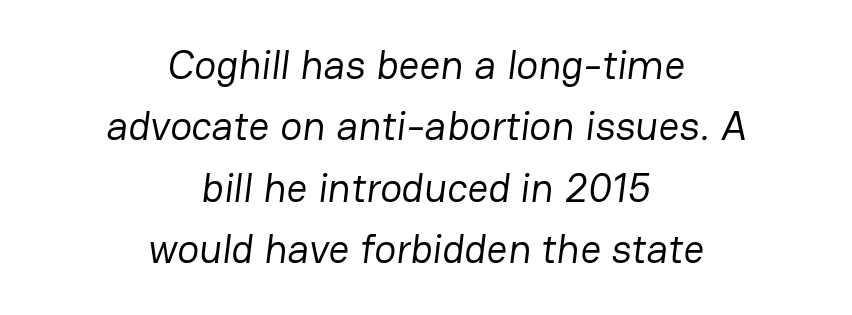
Q: Is the text bold? A: No.
Q: Is the typeface a serif or a sans-serif typeface? A: Sans-serif.
Q: Is the text underlined? A: No.
Q: How is the paragraph aligned? A: Centered.
Q: Is the spacing between letters normal or unusually wide? A: Normal.
Q: Is the spacing between lines tight, normal or loose? A: Normal.
Q: Width (condensed, normal, or wide)? A: Normal.
Q: Stroke contrast? A: Low.
Q: x-height? A: Medium.
Q: Monospaced? A: No.
